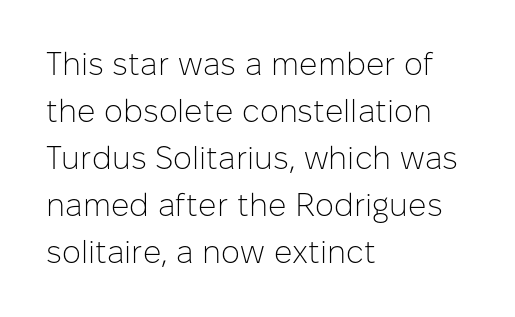
Q: Is the text bold? A: No.
Q: Is the text italic (slanted)? A: No, it is upright.
Q: Is the typeface a serif or a sans-serif typeface? A: Sans-serif.
Q: Is the text underlined? A: No.
Q: How is the paragraph aligned? A: Left-aligned.
Q: Is the spacing between letters normal or unusually wide? A: Normal.
Q: Is the spacing between lines tight, normal or loose? A: Normal.
Q: Width (condensed, normal, or wide)? A: Normal.
Q: Stroke contrast? A: Low.
Q: x-height? A: Medium.
Q: Monospaced? A: No.
